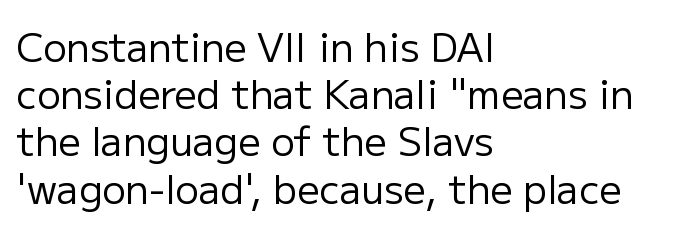
Italic? Not at all — the glyphs are vertical. A sans-serif font was chosen for this passage. Unbolded letterforms with no extra heft. Nobody touched the tracking dial on this one. The rendering uses natural spacing where letterforms have individual widths. Where is the straight margin? On the left.
